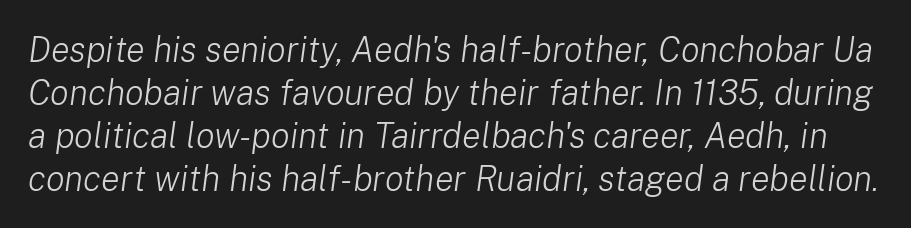
{"italic": "yes", "lean": "right", "slant_degrees": 8, "bold": "no", "weight": "light", "width": "normal", "stroke_contrast": "low", "x_height": "medium", "monospaced": "no", "underline": "no", "line_spacing_ratio": 1.23, "letter_spacing": "normal", "letter_spacing_em": 0.0, "glyph_px": 35}
